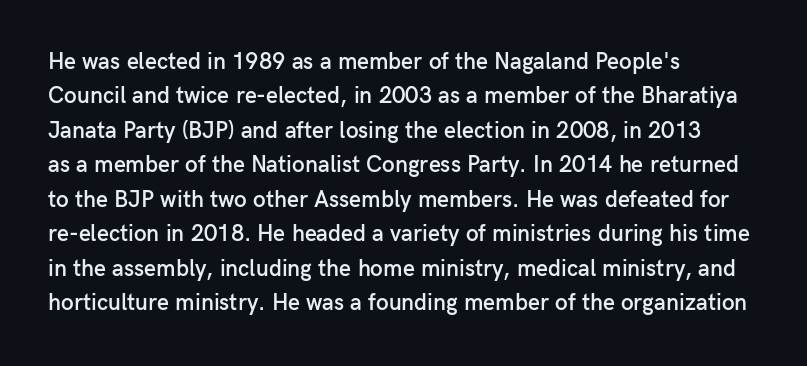
Q: Is the text bold? A: Semi-bold.
Q: Is the text italic (slanted)? A: No, it is upright.
Q: Is the text underlined? A: No.
Q: How is the paragraph aligned? A: Left-aligned.
Q: Is the spacing between letters normal or unusually wide? A: Normal.
Q: Is the spacing between lines tight, normal or loose? A: Normal.
